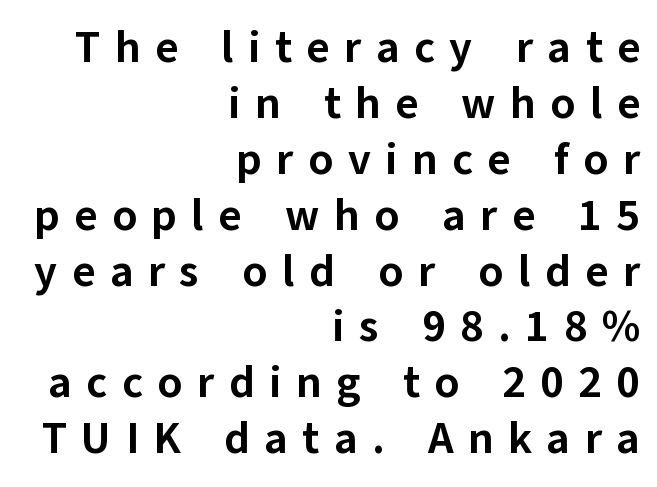
The image shows 44 px bold sans-serif type, upright; set right-aligned, normal line spacing (1.27x), unusually wide letter spacing (+0.33 em), not underlined; low stroke contrast and a medium x-height.
